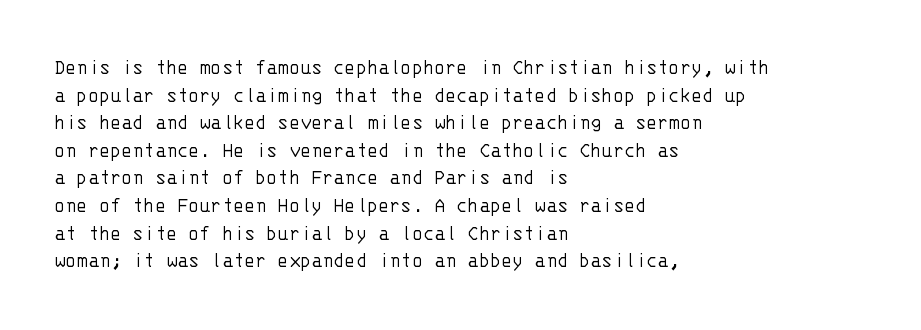
{"italic": "no", "bold": "no", "underline": "no", "align": "left", "line_spacing_ratio": 1.2, "letter_spacing": "normal", "letter_spacing_em": 0.0, "glyph_px": 23}
